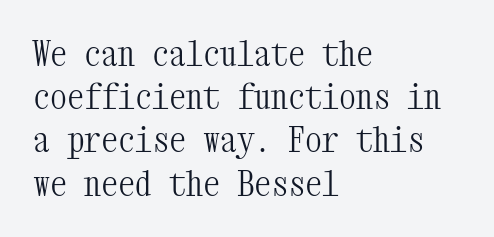
The image shows 34 px light, condensed serif type, upright, monospaced; set left-aligned, normal line spacing (1.27x), normal letter spacing, not underlined; medium stroke contrast and a medium x-height.
